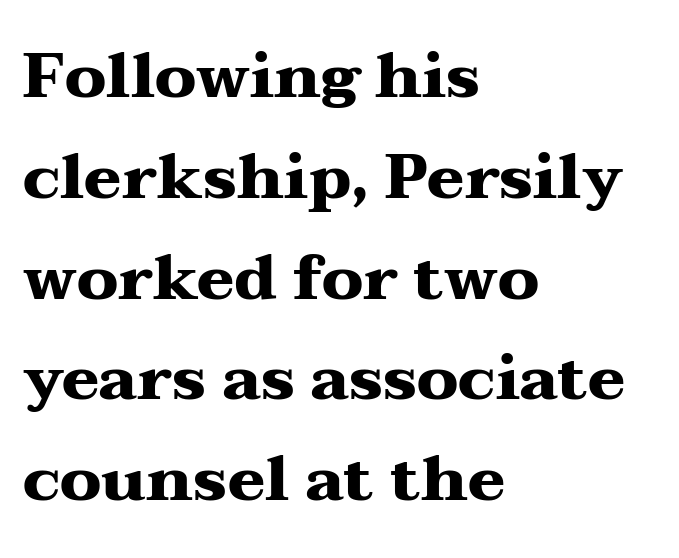
The image shows 63 px heavy, wide serif type, upright; set left-aligned, normal line spacing (1.6x), normal letter spacing, not underlined; medium stroke contrast and a medium x-height.
